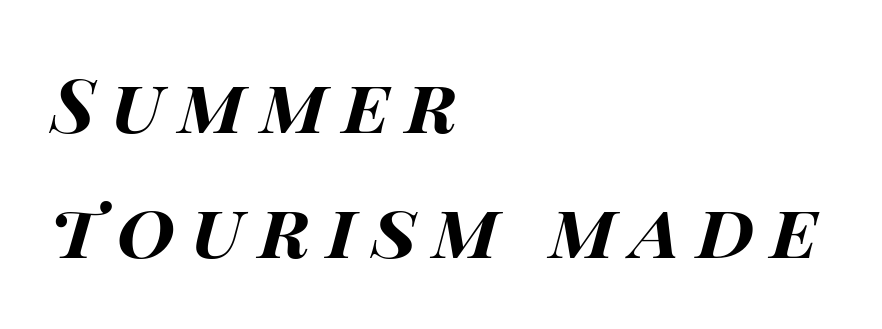
{"italic": "yes", "lean": "right", "slant_degrees": 15, "bold": "yes", "weight": "bold", "width": "wide", "stroke_contrast": "high", "x_height": "large", "monospaced": "no", "underline": "no", "align": "left", "line_spacing": "normal", "line_spacing_ratio": 1.67, "letter_spacing": "wide", "letter_spacing_em": 0.21, "glyph_px": 75}
